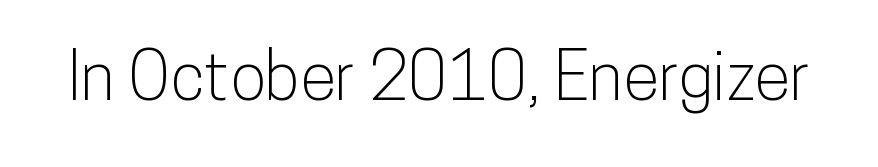
Observe the ordinary spacing: letters are neighbours, not strangers. The specimen omits any rule beneath the text block's lines. This is roman type, the default non-slanted kind. Varying glyph widths throughout — classic text-font behaviour. Nope, no serifs anywhere on these letters.
